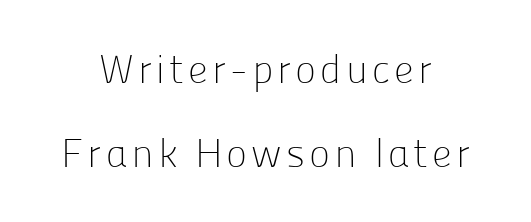
{"serif": "no", "italic": "no", "bold": "no", "weight": "light", "width": "normal", "stroke_contrast": "low", "x_height": "medium", "monospaced": "no", "underline": "no", "align": "center", "line_spacing": "loose", "line_spacing_ratio": 2.1, "glyph_px": 40}
